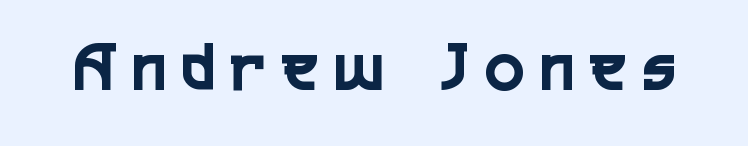
The glyphs are unaccompanied by any horizontal stroke below them. The letters stand straight up with perfectly vertical stems. Each word looks stretched out because of the extra space between its letters. Spacing verdict: proportional, widths tailored to each character.
